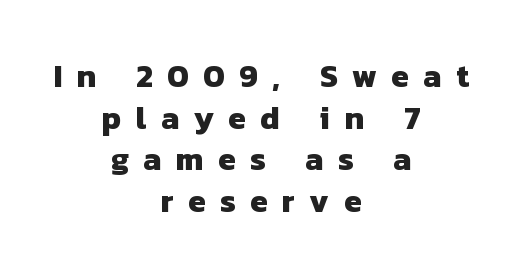
{"serif": "no", "bold": "yes", "weight": "heavy", "width": "normal", "stroke_contrast": "low", "x_height": "medium", "monospaced": "no", "underline": "no", "align": "center", "line_spacing": "normal", "line_spacing_ratio": 1.3, "letter_spacing": "wide", "letter_spacing_em": 0.45, "glyph_px": 32}
